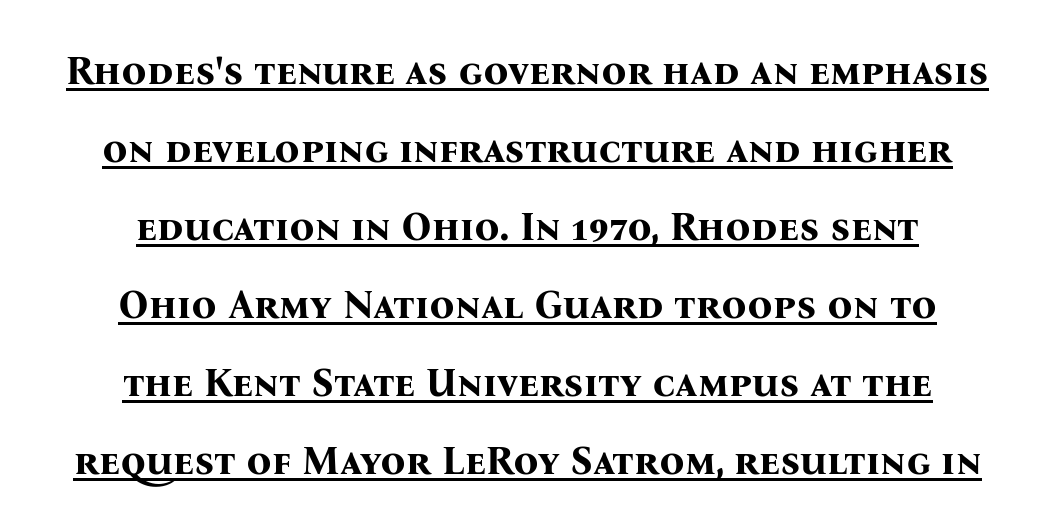
{"serif": "yes", "italic": "no", "bold": "yes", "weight": "bold", "width": "normal", "stroke_contrast": "medium", "x_height": "medium", "monospaced": "no", "underline": "yes", "align": "center", "line_spacing": "loose", "line_spacing_ratio": 2.0, "letter_spacing": "normal", "letter_spacing_em": 0.0, "glyph_px": 39}
